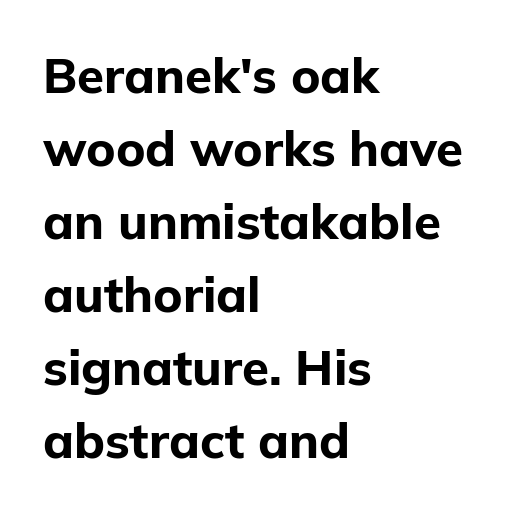
In terms of leading, this rendering sits right in the middle. The letters carry no serifs — their stems end cleanly without finishing strokes. Rendered with straight, roman letterforms. The setting favours the left margin, as ordinary paragraphs usually do.
